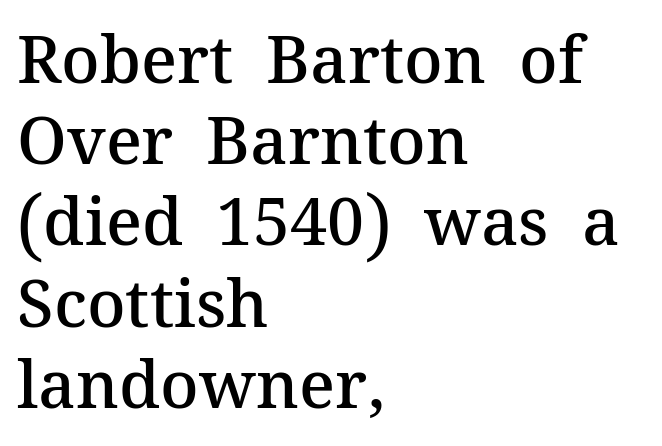
Q: Is the text bold? A: Semi-bold.
Q: Is the text italic (slanted)? A: No, it is upright.
Q: Is the typeface a serif or a sans-serif typeface? A: Serif.
Q: Is the text underlined? A: No.
Q: How is the paragraph aligned? A: Left-aligned.
Q: Is the spacing between letters normal or unusually wide? A: Normal.
Q: Width (condensed, normal, or wide)? A: Normal.
Q: Stroke contrast? A: Medium.
Q: x-height? A: Medium.
Q: Monospaced? A: No.
